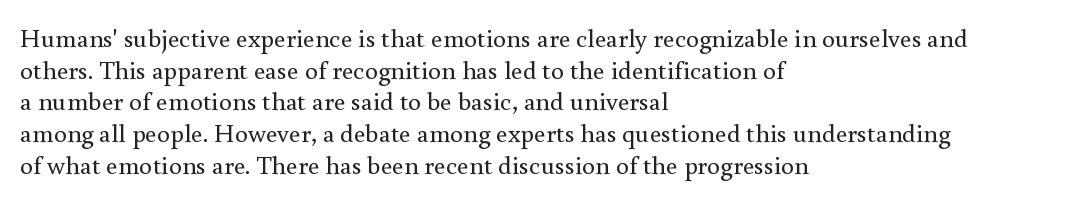
Nope, not italic — everything's standing straight. The font is comparable to plain body text, perhaps lighter. Inter-character spacing is left at the font's built-in metrics. The zone under the glyphs is completely vacant. These lines are set flush left with a ragged right edge.
